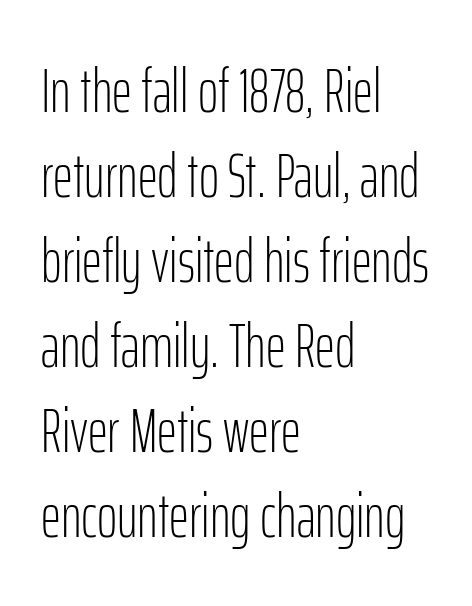
This sample has the flowing, uneven cadence of proportional lettering. The typeface chosen for these lines omits serifs. All the whitespace from short lines collects on the right. Caption: standard tracking, unaltered. Interline gaps are of average width in this sample. Heft: none added — not bold.
